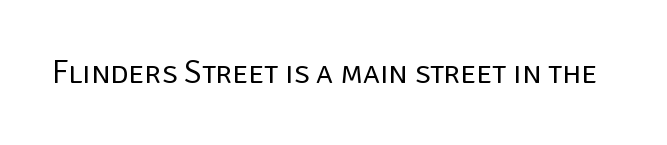
Heft: none added — not bold. The font family rendered here belongs to the sans-serif group. If you drew a line through each stem, it would be perfectly vertical. Is this a fixed-width face? No — the glyphs have proportional, varying widths. Decoration check: the copy has no underline. Look at the tracking — it's just the regular setting, nothing added.
